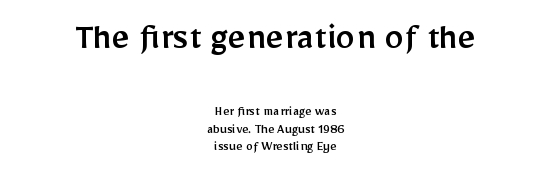
Q: Is the text italic (slanted)? A: No, it is upright.
Q: Is the typeface a serif or a sans-serif typeface? A: Sans-serif.
Q: Is the text underlined? A: No.
Q: How is the paragraph aligned? A: Centered.
Q: Is the spacing between letters normal or unusually wide? A: Normal.
Q: Is the spacing between lines tight, normal or loose? A: Normal.
Q: Which block of text is set in a larger size, the first (top) or the second (bottom)? A: The first (top) one.
Q: Width (condensed, normal, or wide)? A: Normal.
Q: Stroke contrast? A: Low.
Q: x-height? A: Medium.
Q: Monospaced? A: No.
